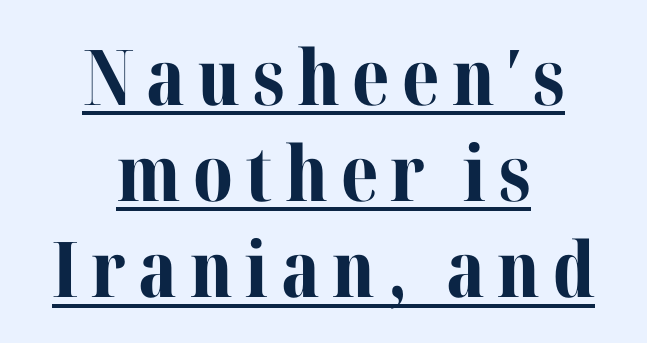
The image shows 77 px bold serif type, upright; set centered, normal line spacing (1.25x), underlined; medium stroke contrast and a medium x-height.
